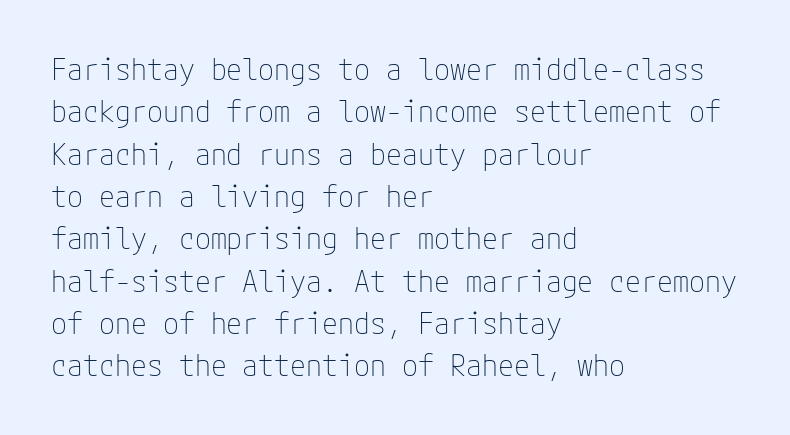
The image shows 29 px thin sans-serif type, upright; set left-aligned, normal line spacing (1.46x), normal letter spacing, not underlined; low stroke contrast and a medium x-height.
